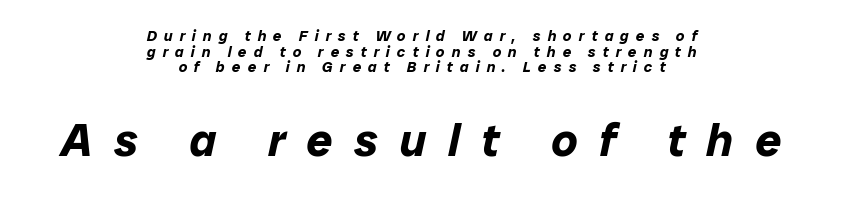
Which margin do the lines hug? Neither — every line sits in the middle. Is there much room between lines? No — they nearly touch. Small over large — that's the arrangement of the two blocks here. The rendering applies a slant to the glyphs. Varying glyph widths throughout — classic text-font behaviour.
